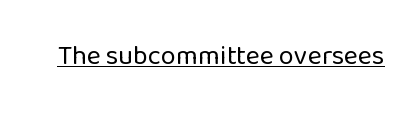
The image shows 27 px text type, upright; set normal letter spacing, underlined.
